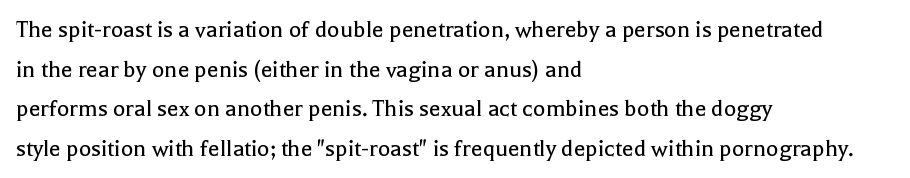
The image shows 26 px text type, upright; set left-aligned, normal line spacing (1.52x), normal letter spacing, not underlined.
